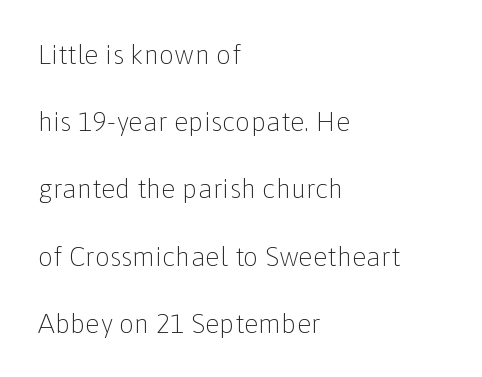
The image shows 27 px text type, upright; set left-aligned, loose line spacing (2.49x), normal letter spacing, not underlined.
